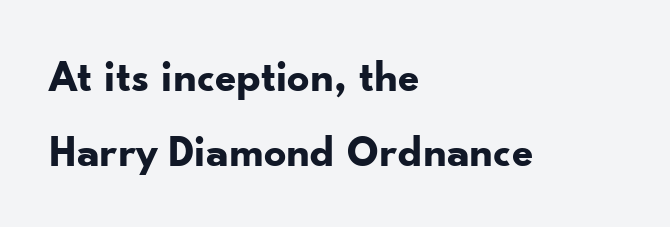
{"serif": "no", "italic": "no", "bold": "yes", "weight": "bold", "width": "normal", "stroke_contrast": "low", "x_height": "small", "monospaced": "no", "underline": "no", "align": "left", "line_spacing_ratio": 1.71, "letter_spacing": "normal", "letter_spacing_em": 0.0, "glyph_px": 44}
